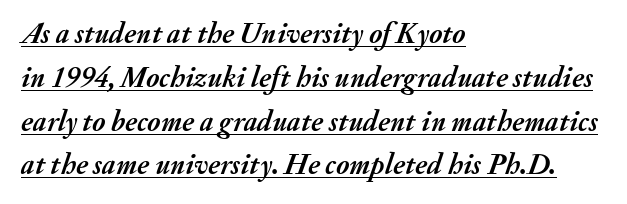
The image shows 29 px semibold type, italic (leaning right); set left-aligned, normal line spacing (1.51x), normal letter spacing, underlined; medium stroke contrast and a small x-height.
